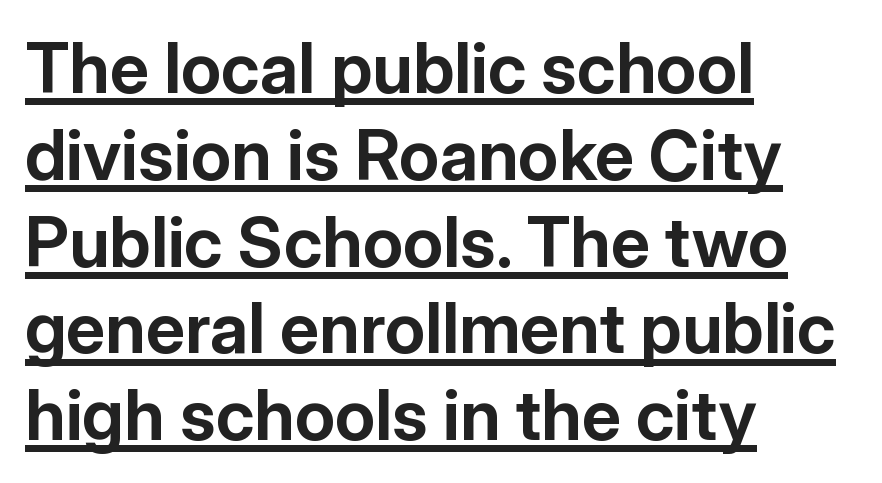
Q: Is the text bold? A: Yes.
Q: Is the text italic (slanted)? A: No, it is upright.
Q: Is the typeface a serif or a sans-serif typeface? A: Sans-serif.
Q: Is the text underlined? A: Yes.
Q: How is the paragraph aligned? A: Left-aligned.
Q: Is the spacing between letters normal or unusually wide? A: Normal.
Q: Width (condensed, normal, or wide)? A: Normal.
Q: Stroke contrast? A: Low.
Q: x-height? A: Medium.
Q: Monospaced? A: No.
